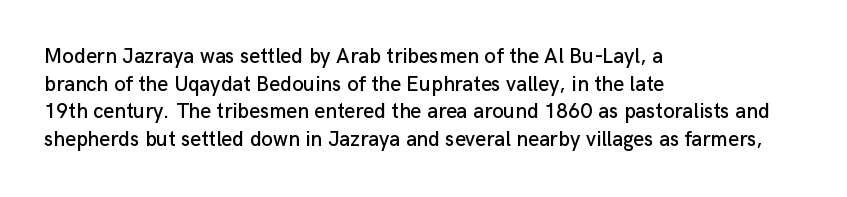
The image shows 21 px text type, upright; set left-aligned, normal line spacing (1.31x), normal letter spacing, not underlined.
